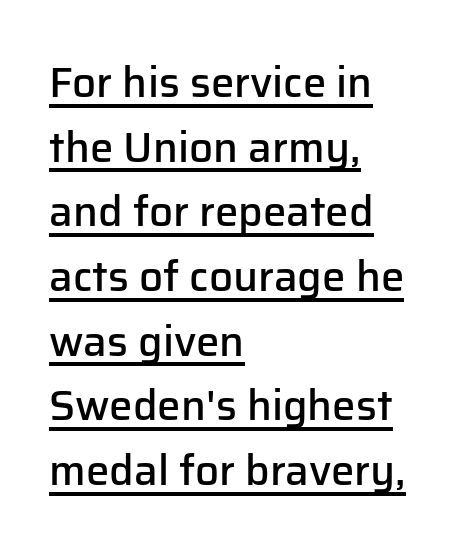
Q: Is the text bold? A: Semi-bold.
Q: Is the text italic (slanted)? A: No, it is upright.
Q: Is the typeface a serif or a sans-serif typeface? A: Sans-serif.
Q: Is the text underlined? A: Yes.
Q: How is the paragraph aligned? A: Left-aligned.
Q: Is the spacing between letters normal or unusually wide? A: Normal.
Q: Is the spacing between lines tight, normal or loose? A: Normal.
Q: Width (condensed, normal, or wide)? A: Normal.
Q: Stroke contrast? A: Low.
Q: x-height? A: Medium.
Q: Monospaced? A: No.
